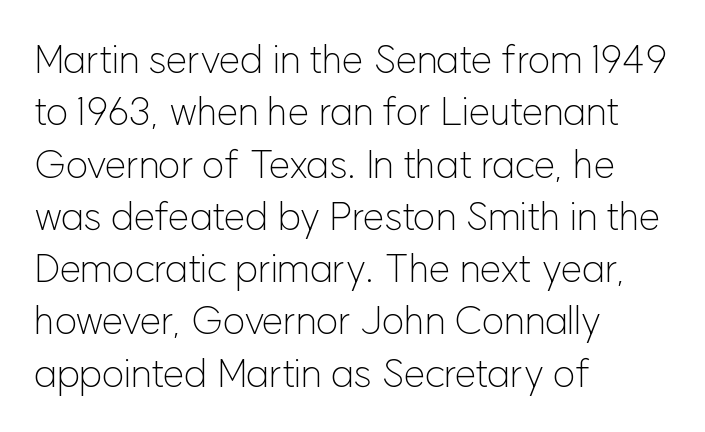
{"serif": "no", "italic": "no", "bold": "no", "weight": "light", "width": "normal", "stroke_contrast": "low", "x_height": "medium", "monospaced": "no", "underline": "no", "align": "left", "line_spacing": "normal", "line_spacing_ratio": 1.34, "letter_spacing": "normal", "letter_spacing_em": 0.0, "glyph_px": 39}
